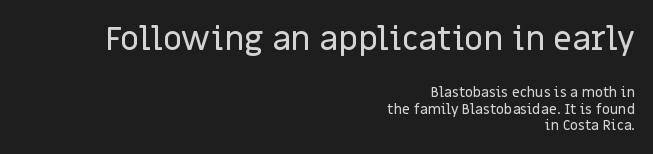
Q: Is the text italic (slanted)? A: No, it is upright.
Q: Is the typeface a serif or a sans-serif typeface? A: Sans-serif.
Q: Is the text underlined? A: No.
Q: How is the paragraph aligned? A: Right-aligned.
Q: Is the spacing between letters normal or unusually wide? A: Normal.
Q: Which block of text is set in a larger size, the first (top) or the second (bottom)? A: The first (top) one.
Q: Width (condensed, normal, or wide)? A: Normal.
Q: Stroke contrast? A: Low.
Q: x-height? A: Large.
Q: Monospaced? A: No.
